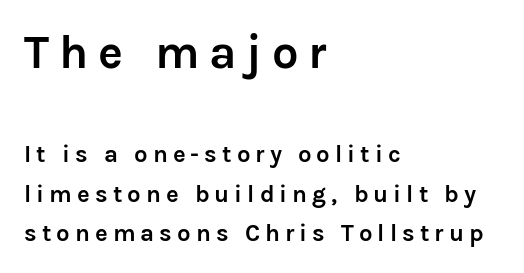
The image shows 47 px semibold sans-serif type, upright; set left-aligned, normal line spacing (1.65x), unusually wide letter spacing (+0.21 em), not underlined; the first (top) block is 1.96x larger; low stroke contrast and a medium x-height.
